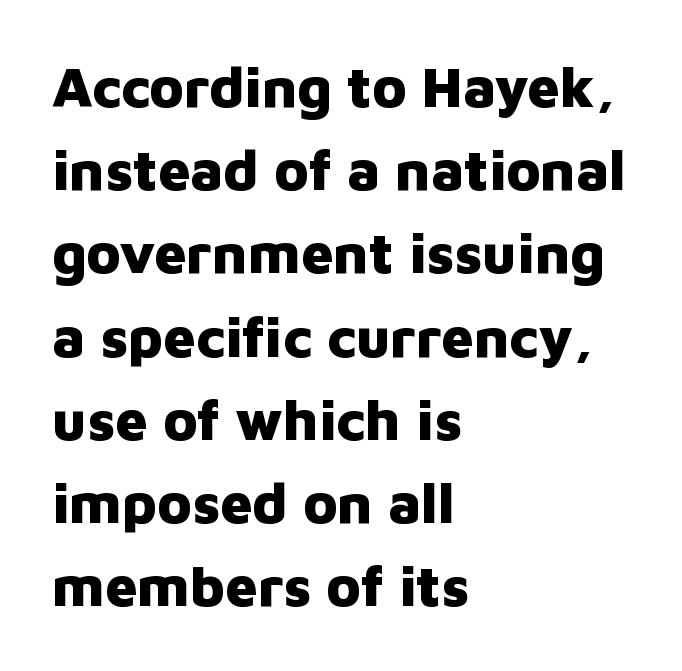
This rendering uses left alignment, leaving the right contour irregular. Vertically, the passage feels balanced, rows spaced as you'd expect. Nothing sits at the stroke ends, so this counts as sans-serif. The passage shown is typed in a proportional face where columns would drift.
